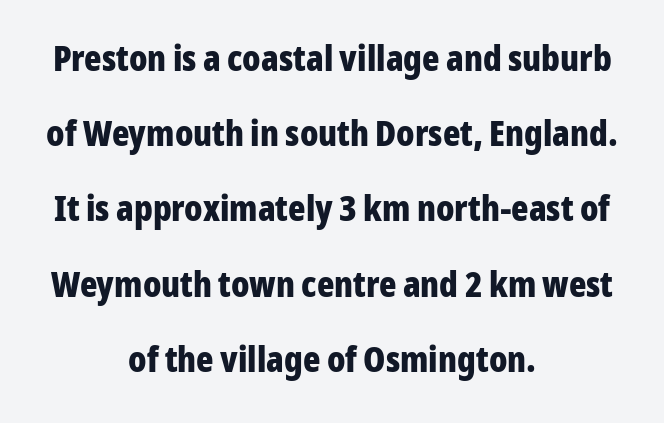
Q: Is the text bold? A: Yes.
Q: Is the text italic (slanted)? A: No, it is upright.
Q: Is the typeface a serif or a sans-serif typeface? A: Sans-serif.
Q: Is the text underlined? A: No.
Q: How is the paragraph aligned? A: Centered.
Q: Is the spacing between letters normal or unusually wide? A: Normal.
Q: Is the spacing between lines tight, normal or loose? A: Loose.
Q: Width (condensed, normal, or wide)? A: Condensed.
Q: Stroke contrast? A: Low.
Q: x-height? A: Medium.
Q: Monospaced? A: No.
